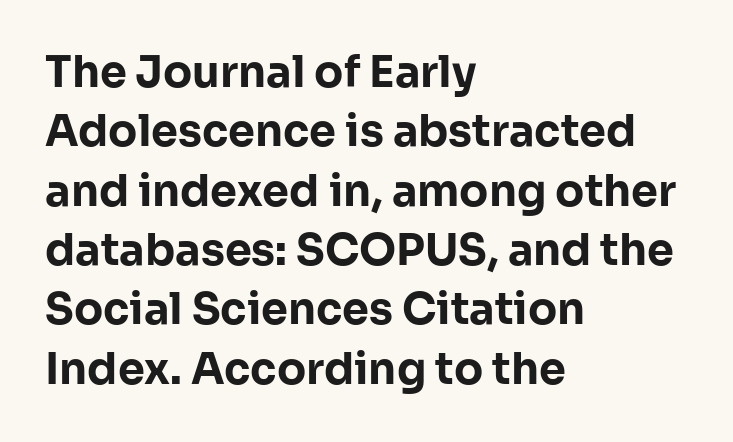
The image shows 43 px bold sans-serif type, upright; set left-aligned, normal line spacing (1.38x), normal letter spacing, not underlined; low stroke contrast and a medium x-height.
